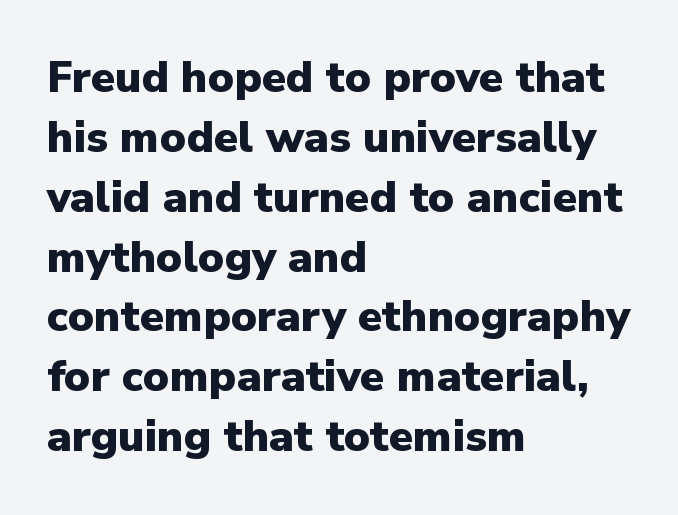
The image shows 44 px heavy sans-serif type, upright; set left-aligned, normal line spacing (1.36x), normal letter spacing, not underlined; low stroke contrast and a medium x-height.
